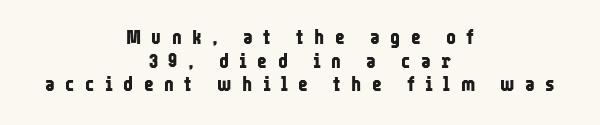
{"italic": "no", "bold": "yes", "underline": "no", "align": "center", "line_spacing": "tight", "line_spacing_ratio": 1.13, "letter_spacing": "wide", "letter_spacing_em": 0.5, "glyph_px": 21}
